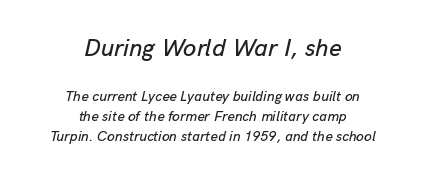
Tracking here is standard; glyphs follow each other at the usual distance. Two sizes are in play, and the larger belongs to the first block. A typesetter would call this leading conventional body-copy spacing. Each line is balanced around a shared central axis. Check under the words: just untouched page. In terms of posture, this sample is oblique.
